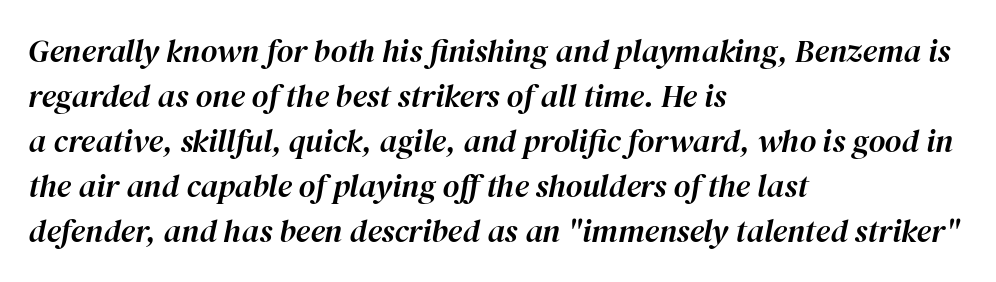
Q: Is the text italic (slanted)? A: Yes, it leans right by about 12 degrees.
Q: Is the text underlined? A: No.
Q: How is the paragraph aligned? A: Left-aligned.
Q: Is the spacing between letters normal or unusually wide? A: Normal.
Q: Is the spacing between lines tight, normal or loose? A: Normal.
Q: Width (condensed, normal, or wide)? A: Normal.
Q: Stroke contrast? A: High.
Q: x-height? A: Medium.
Q: Monospaced? A: No.
